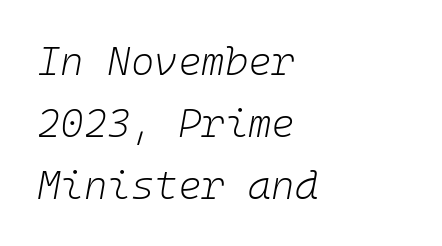
A typesetter would call this zero additional tracking. Notice how descenders clear the ascenders below comfortably — that's standard leading. Horizontally, the lines are justified to the leading edge only. Caption: face not bold, strokes unweighted. Plain, unruled lines of type. Quick note: italic.
